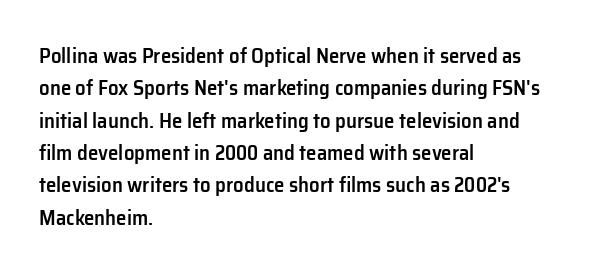
The image shows 21 px text type, upright; set left-aligned, normal line spacing (1.54x), normal letter spacing, not underlined.
